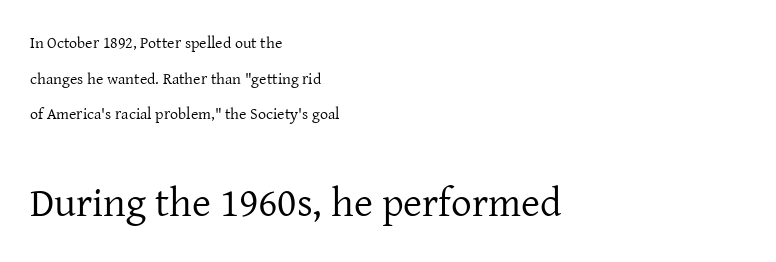
Q: Is the text bold? A: No.
Q: Is the text italic (slanted)? A: No, it is upright.
Q: Is the typeface a serif or a sans-serif typeface? A: Serif.
Q: Is the text underlined? A: No.
Q: How is the paragraph aligned? A: Left-aligned.
Q: Is the spacing between letters normal or unusually wide? A: Normal.
Q: Is the spacing between lines tight, normal or loose? A: Loose.
Q: Which block of text is set in a larger size, the first (top) or the second (bottom)? A: The second (bottom) one.
Q: Width (condensed, normal, or wide)? A: Normal.
Q: Stroke contrast? A: Low.
Q: x-height? A: Medium.
Q: Monospaced? A: No.
